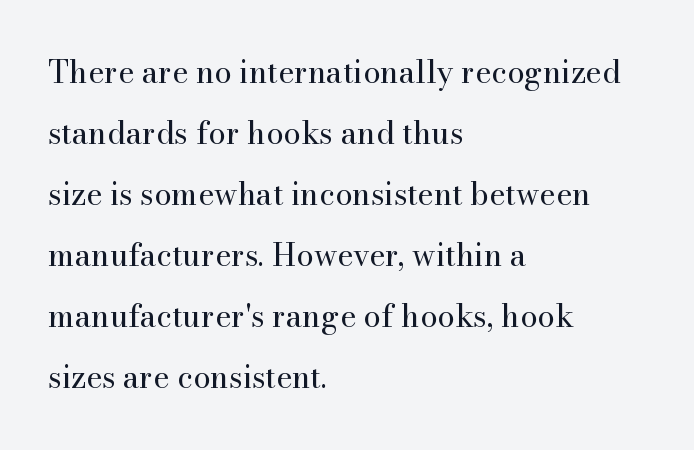
{"serif": "yes", "italic": "no", "bold": "no", "weight": "regular", "width": "normal", "stroke_contrast": "high", "x_height": "small", "monospaced": "no", "underline": "no", "align": "left", "line_spacing": "loose", "line_spacing_ratio": 1.97, "letter_spacing": "normal", "letter_spacing_em": 0.0, "glyph_px": 31}
